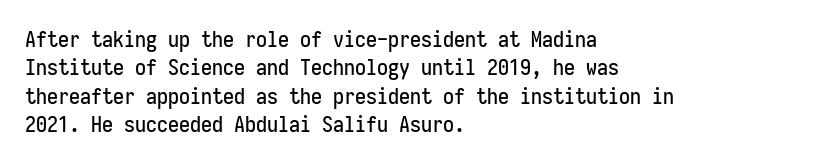
Q: Is the text italic (slanted)? A: No, it is upright.
Q: Is the text underlined? A: No.
Q: How is the paragraph aligned? A: Left-aligned.
Q: Is the spacing between letters normal or unusually wide? A: Normal.
Q: Is the spacing between lines tight, normal or loose? A: Normal.
